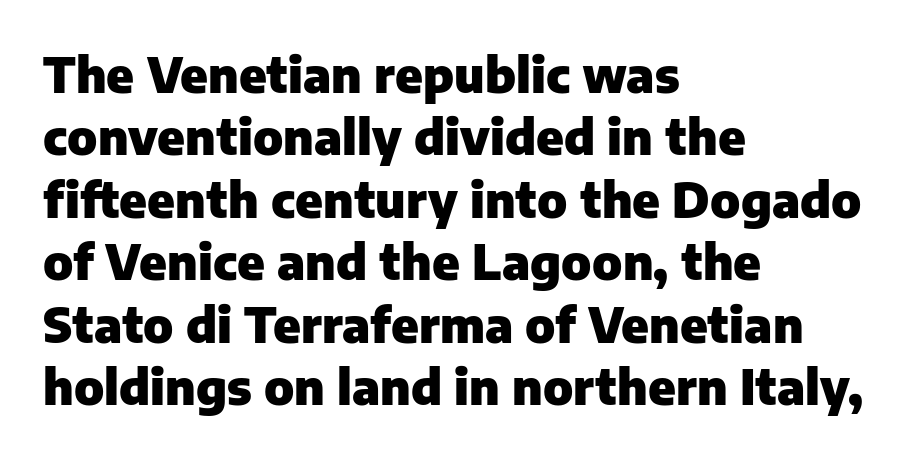
The image shows 48 px heavy sans-serif type, upright; set left-aligned, normal line spacing (1.3x), normal letter spacing, not underlined; low stroke contrast and a medium x-height.
